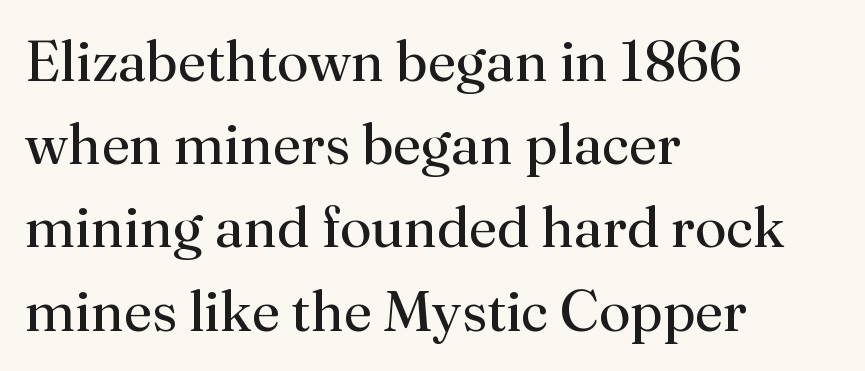
Notice how descenders clear the ascenders below comfortably — that's standard leading. The strokes carry an ordinary text weight at most. Plain, unruled lines of type. The letters carry serifs — small finishing strokes at the ends of their stems. Each line starts at the same left margin while the right side varies.
